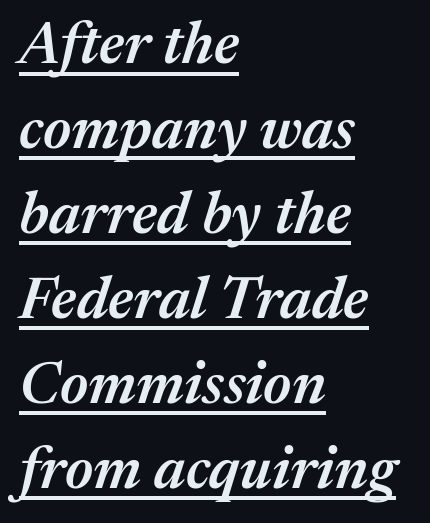
The image shows 59 px semibold type, italic (leaning right); set left-aligned, normal line spacing (1.44x), normal letter spacing, underlined; medium stroke contrast and a medium x-height.
